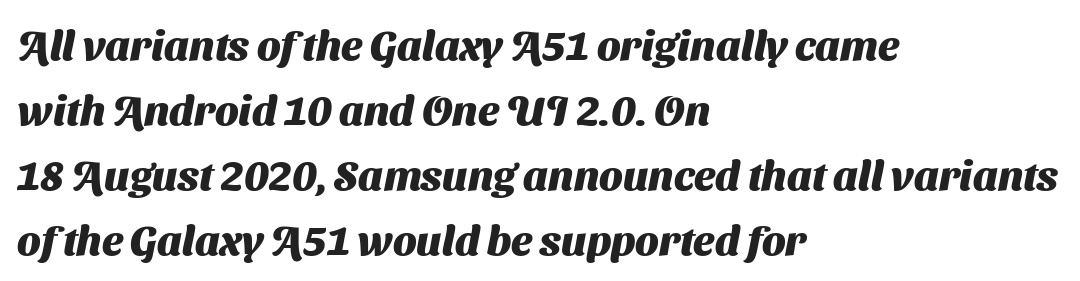
The image shows 42 px heavy sans-serif type; set left-aligned, normal line spacing (1.55x), normal letter spacing, not underlined; medium stroke contrast and a medium x-height.
